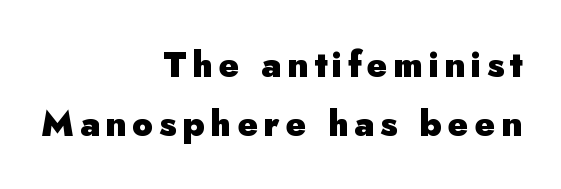
The image shows 35 px heavy sans-serif type, upright; set right-aligned, normal line spacing (1.68x), not underlined; low stroke contrast and a small x-height.
